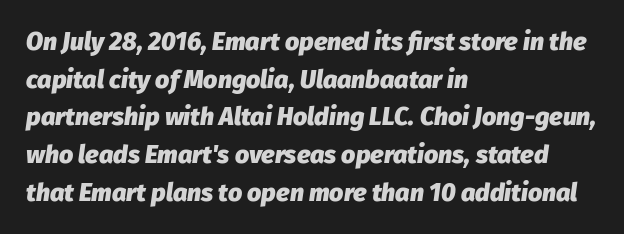
Q: Is the text bold? A: Yes.
Q: Is the text italic (slanted)? A: Yes, it leans right by about 8 degrees.
Q: Is the text underlined? A: No.
Q: How is the paragraph aligned? A: Left-aligned.
Q: Is the spacing between letters normal or unusually wide? A: Normal.
Q: Is the spacing between lines tight, normal or loose? A: Normal.
